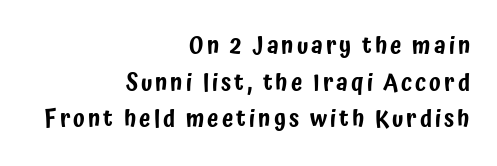
Q: Is the text italic (slanted)? A: No, it is upright.
Q: Is the text underlined? A: No.
Q: How is the paragraph aligned? A: Right-aligned.
Q: Is the spacing between lines tight, normal or loose? A: Normal.
